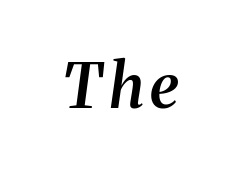
{"serif": "yes", "italic": "yes", "lean": "right", "slant_degrees": 8, "bold": "semi", "weight": "semibold", "width": "normal", "stroke_contrast": "medium", "x_height": "medium", "monospaced": "no", "underline": "no", "glyph_px": 61}
